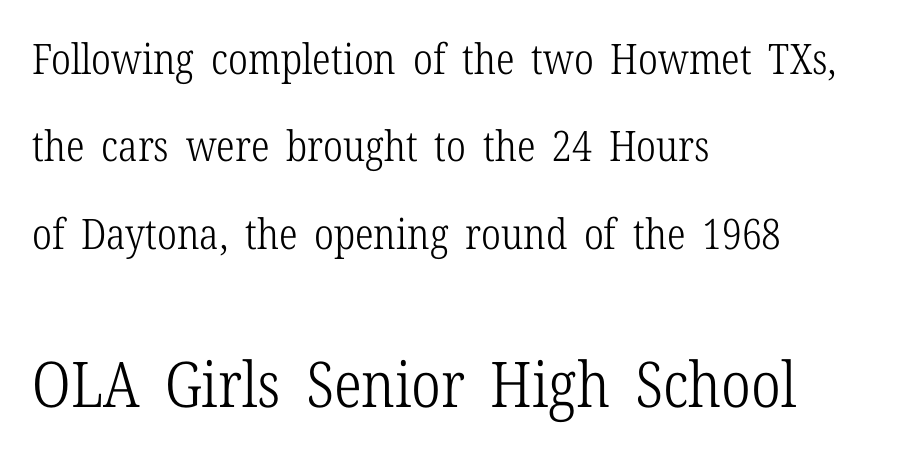
Q: Is the text bold? A: No.
Q: Is the text italic (slanted)? A: No, it is upright.
Q: Is the typeface a serif or a sans-serif typeface? A: Serif.
Q: Is the text underlined? A: No.
Q: How is the paragraph aligned? A: Left-aligned.
Q: Is the spacing between letters normal or unusually wide? A: Normal.
Q: Is the spacing between lines tight, normal or loose? A: Loose.
Q: Which block of text is set in a larger size, the first (top) or the second (bottom)? A: The second (bottom) one.
Q: Width (condensed, normal, or wide)? A: Condensed.
Q: Stroke contrast? A: Low.
Q: x-height? A: Medium.
Q: Monospaced? A: No.
